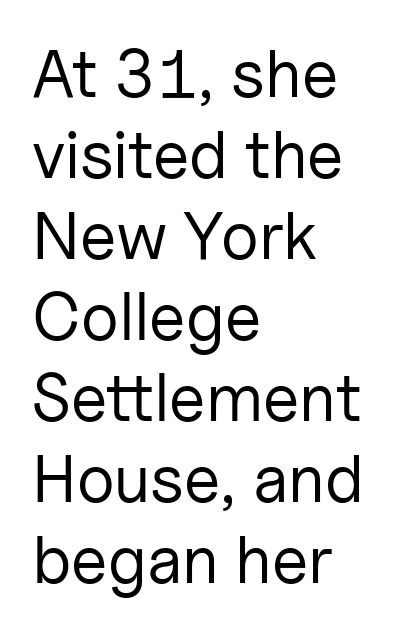
The area under the type is left untouched. The gaps between neighbouring characters are ordinary and unremarkable. Each letter's strokes conclude bluntly, with no projecting serifs. The letters stand upright; this is a roman face.
